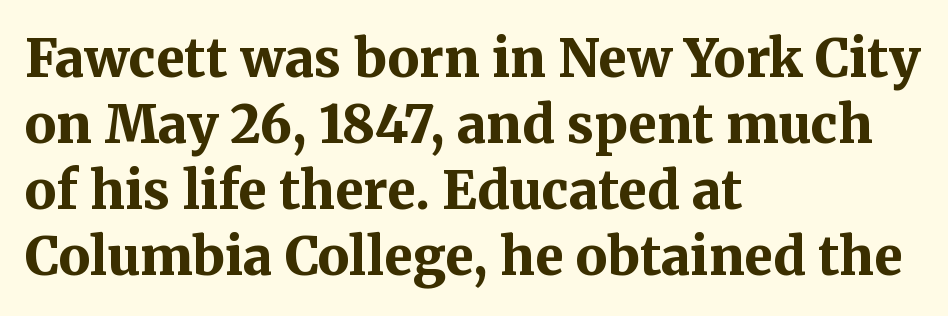
You'd pick this weight for a headline — it's a proper bold. If you drew a ruler down the left edge, every line would touch it. Observe the ordinary spacing: letters are neighbours, not strangers. The face used here is proportionally spaced, like ordinary book or web type. Any mark beneath the type? The region is blank.
